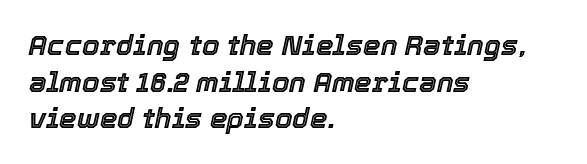
Q: Is the text italic (slanted)? A: Yes, it leans right by about 12 degrees.
Q: Is the text underlined? A: No.
Q: How is the paragraph aligned? A: Left-aligned.
Q: Is the spacing between letters normal or unusually wide? A: Normal.
Q: Is the spacing between lines tight, normal or loose? A: Normal.
Q: Width (condensed, normal, or wide)? A: Normal.
Q: x-height? A: Medium.
Q: Monospaced? A: No.
